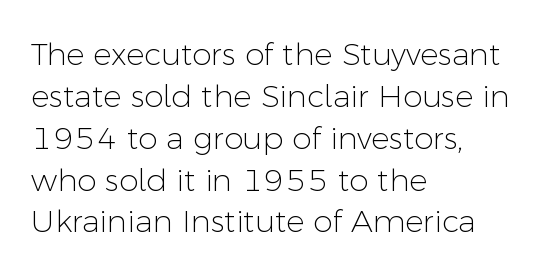
{"serif": "no", "italic": "no", "bold": "no", "weight": "light", "width": "normal", "stroke_contrast": "low", "x_height": "medium", "monospaced": "no", "underline": "no", "align": "left", "line_spacing": "normal", "line_spacing_ratio": 1.35, "letter_spacing": "normal", "letter_spacing_em": 0.0, "glyph_px": 31}
